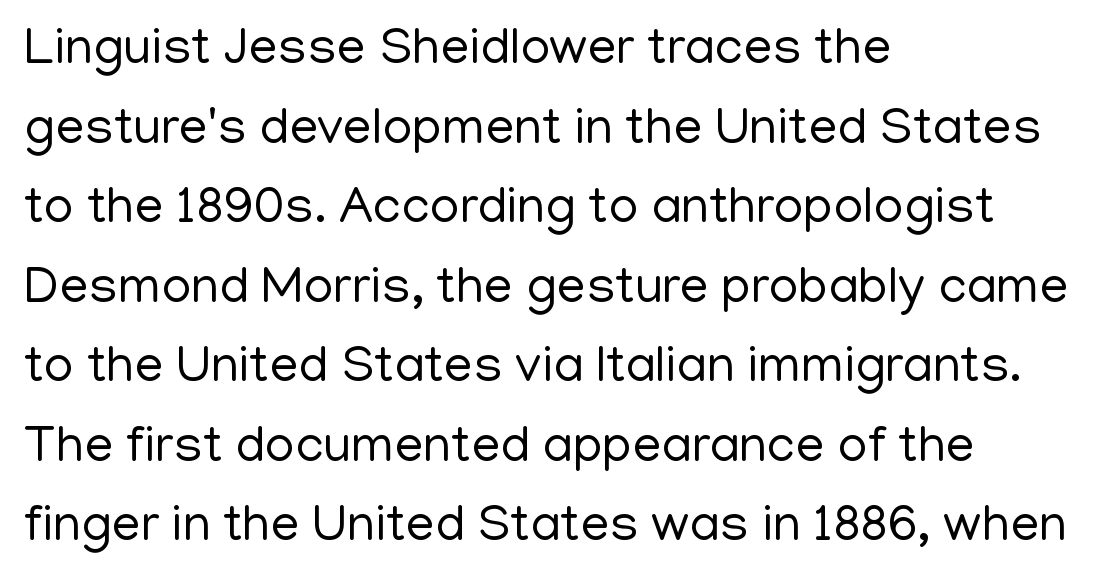
The image shows 52 px regular-weight sans-serif type, upright; set left-aligned, normal line spacing (1.53x), normal letter spacing, not underlined; low stroke contrast and a medium x-height.
